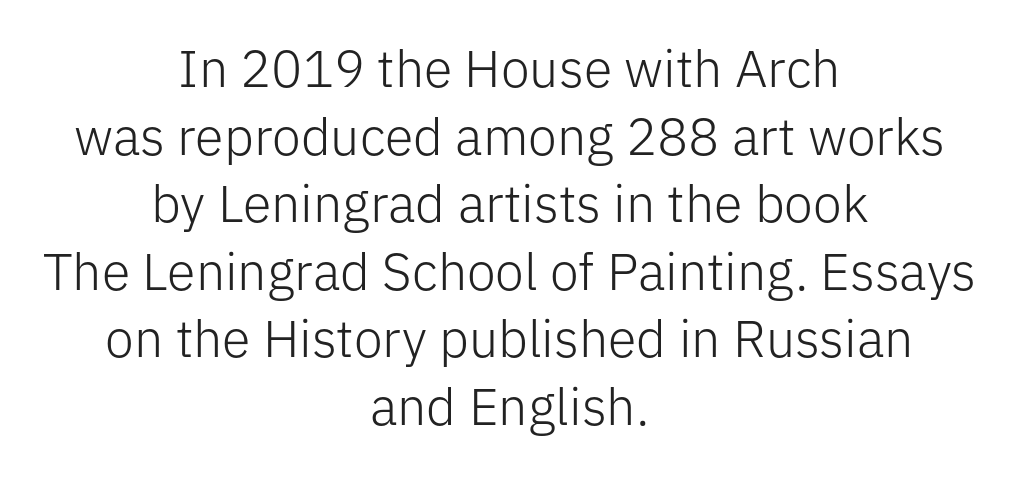
Unmarked baselines from the first word to the last. Varying glyph widths throughout — classic text-font behaviour. What kind of face is this? One without serifs — a sans. This is not heavy type; no bold has been used.
